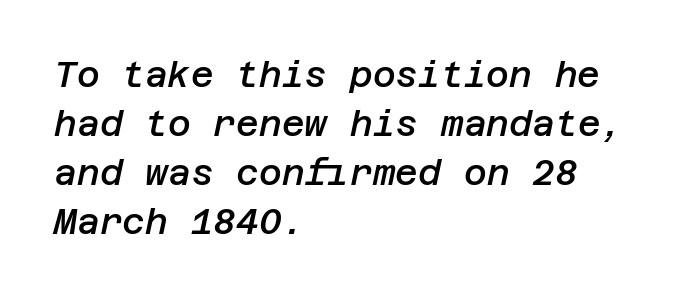
{"italic": "yes", "lean": "right", "slant_degrees": 12, "bold": "semi", "weight": "semibold", "width": "normal", "stroke_contrast": "low", "x_height": "large", "underline": "no", "align": "left", "line_spacing": "normal", "line_spacing_ratio": 1.4, "letter_spacing": "normal", "letter_spacing_em": 0.0, "glyph_px": 35}
